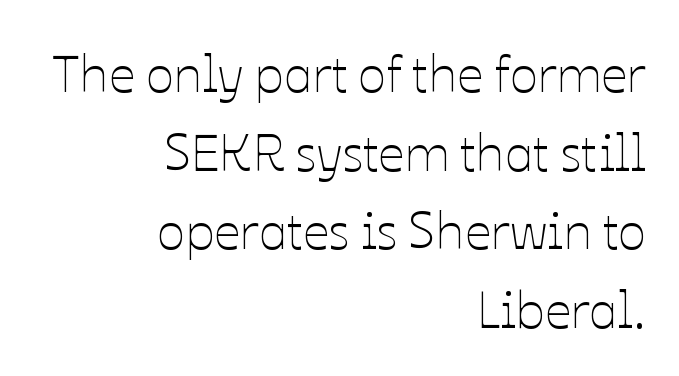
The image shows 52 px thin type, upright; set right-aligned, normal line spacing (1.51x), normal letter spacing, not underlined; low stroke contrast and a medium x-height.
